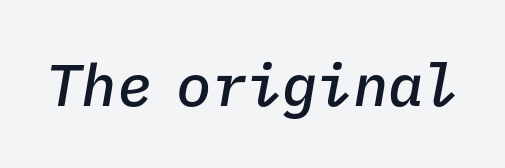
{"italic": "yes", "lean": "right", "slant_degrees": 9, "bold": "semi", "weight": "semibold", "width": "normal", "stroke_contrast": "low", "x_height": "medium", "monospaced": "yes", "underline": "no", "letter_spacing": "normal", "letter_spacing_em": 0.0, "glyph_px": 59}
